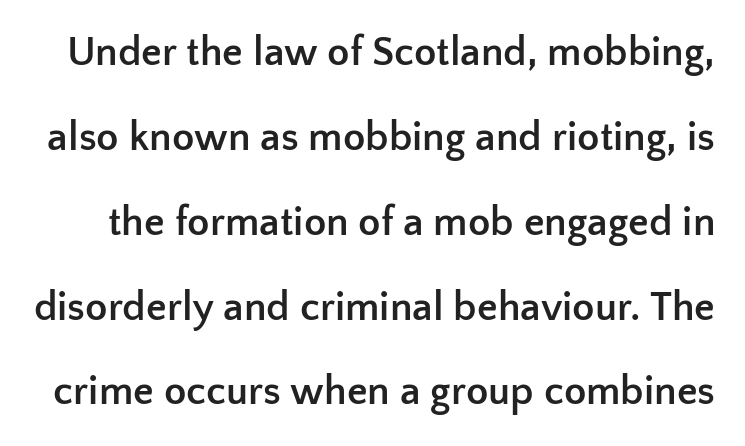
{"serif": "no", "italic": "no", "bold": "yes", "weight": "semibold", "width": "normal", "stroke_contrast": "low", "x_height": "medium", "monospaced": "no", "underline": "no", "line_spacing": "loose", "line_spacing_ratio": 2.07, "letter_spacing": "normal", "letter_spacing_em": 0.0, "glyph_px": 41}
